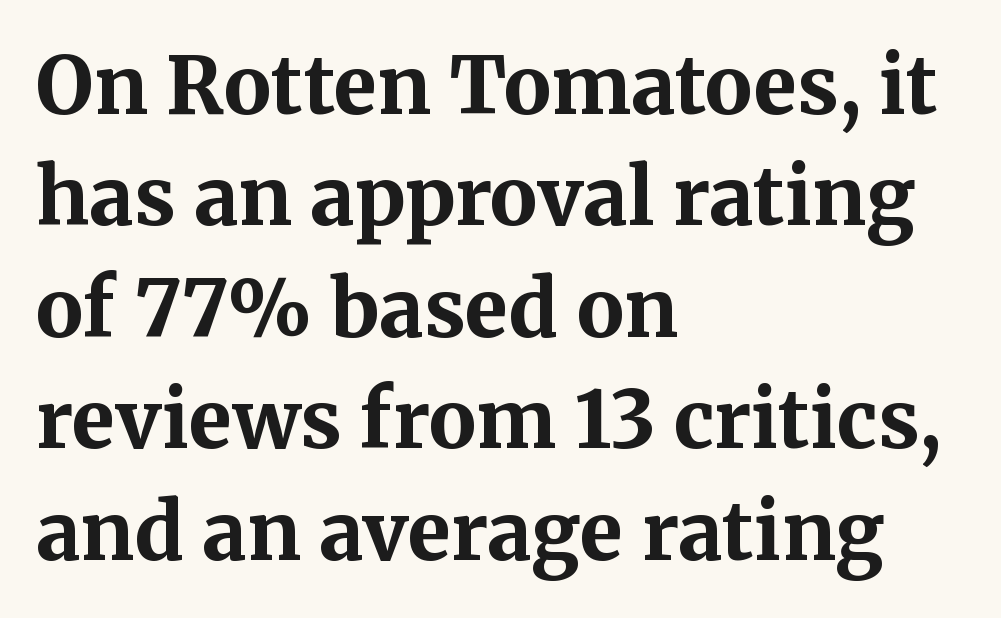
{"serif": "yes", "italic": "no", "bold": "yes", "weight": "bold", "width": "normal", "stroke_contrast": "medium", "x_height": "medium", "monospaced": "no", "underline": "no", "align": "left", "line_spacing": "normal", "line_spacing_ratio": 1.41, "letter_spacing": "normal", "letter_spacing_em": 0.0, "glyph_px": 79}
